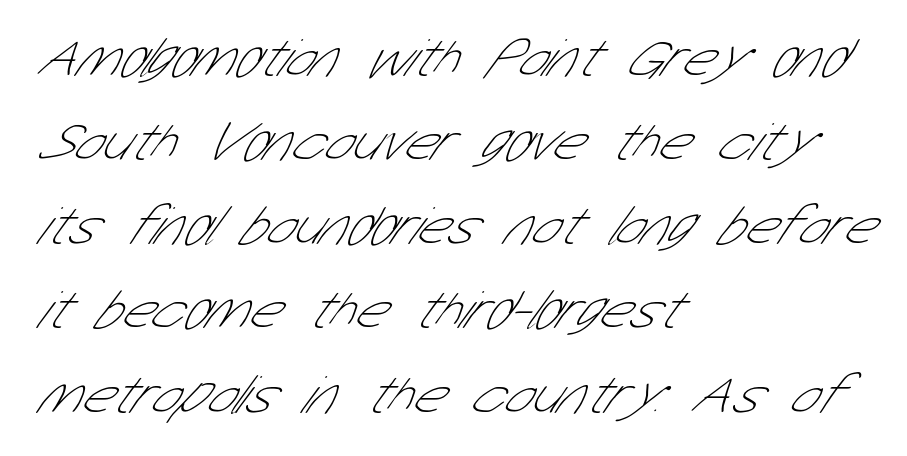
Bare-footed words on every line. Whoever set this chose a conventional vertical rhythm. Weight: regular or lighter. Unlike a traditional serif, this face leaves its strokes unadorned. These lines are rendered in a variable-pitch font. Is the block centered? No — it sits flush against the left margin.
